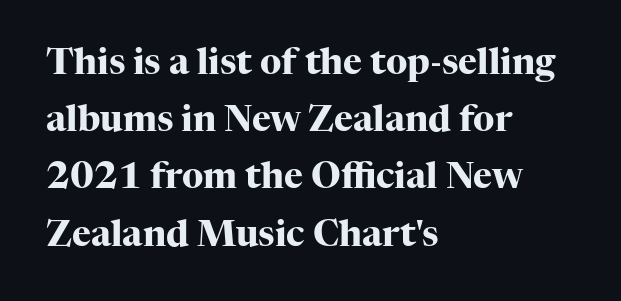
Q: Is the text bold? A: Yes.
Q: Is the text italic (slanted)? A: No, it is upright.
Q: Is the typeface a serif or a sans-serif typeface? A: Serif.
Q: Is the text underlined? A: No.
Q: How is the paragraph aligned? A: Left-aligned.
Q: Is the spacing between letters normal or unusually wide? A: Normal.
Q: Is the spacing between lines tight, normal or loose? A: Normal.
Q: Width (condensed, normal, or wide)? A: Normal.
Q: Stroke contrast? A: High.
Q: x-height? A: Medium.
Q: Monospaced? A: No.
